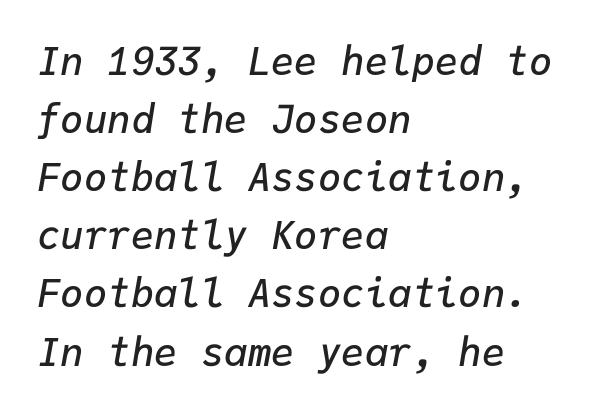
{"italic": "yes", "lean": "right", "slant_degrees": 9, "bold": "semi", "weight": "semibold", "width": "normal", "stroke_contrast": "low", "x_height": "medium", "monospaced": "yes", "underline": "no", "align": "left", "line_spacing": "normal", "line_spacing_ratio": 1.49, "letter_spacing": "normal", "letter_spacing_em": 0.0, "glyph_px": 39}
